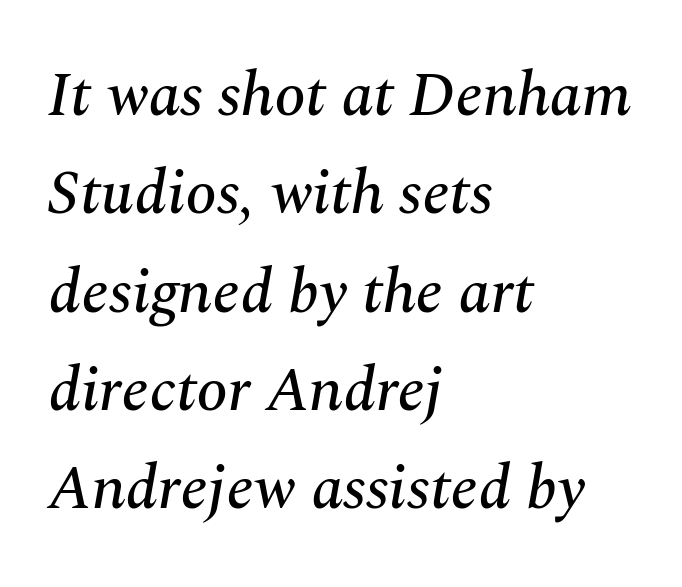
Tall strokes in this sample are angled rather than plumb. The passage shown is typed in a proportional face where columns would drift. The text block is weighted toward the left margin, trailing off unevenly rightward. The rows are spaced the way most documents space them. Tracking here is standard; glyphs follow each other at the usual distance.
